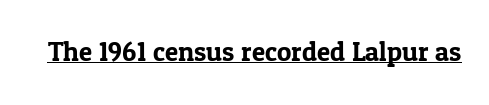
In terms of letterspacing, this is plain default setting. Ascenders rise straight up at ninety degrees. Underline: present.
